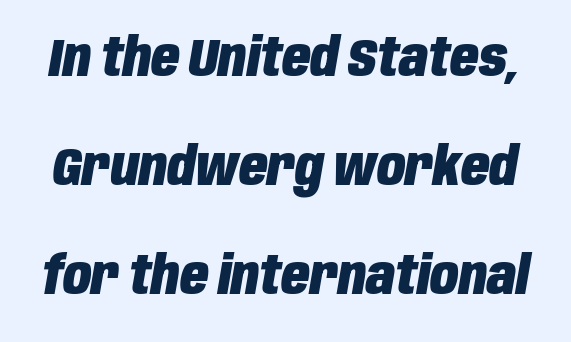
The image shows 52 px heavy, condensed type, italic (leaning right); set loose line spacing (2.1x), normal letter spacing, not underlined; low stroke contrast and a large x-height.
